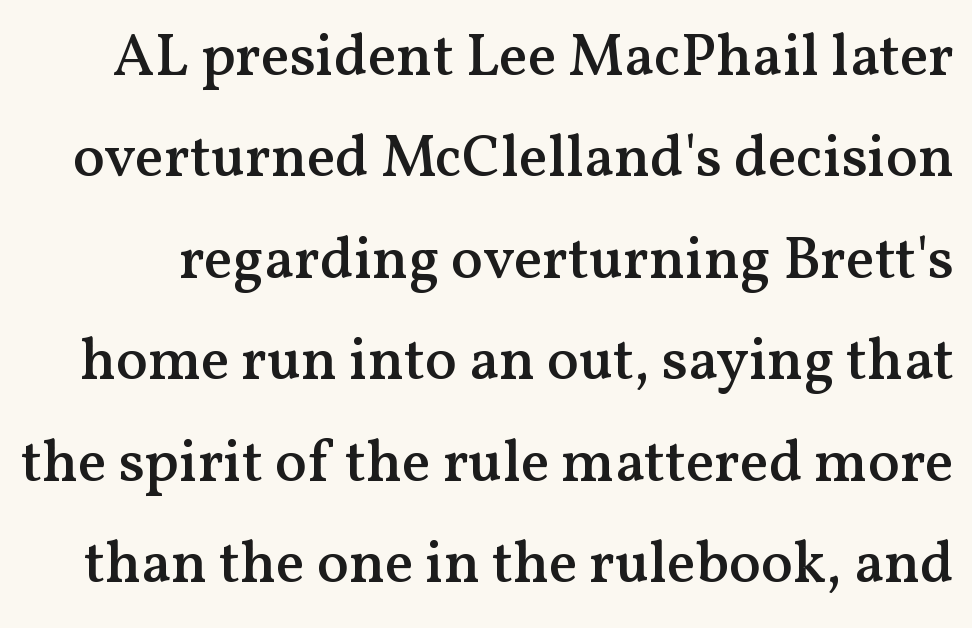
Q: Is the text bold? A: Semi-bold.
Q: Is the text italic (slanted)? A: No, it is upright.
Q: Is the typeface a serif or a sans-serif typeface? A: Serif.
Q: Is the text underlined? A: No.
Q: Is the spacing between letters normal or unusually wide? A: Normal.
Q: Width (condensed, normal, or wide)? A: Normal.
Q: Stroke contrast? A: Medium.
Q: x-height? A: Medium.
Q: Monospaced? A: No.
